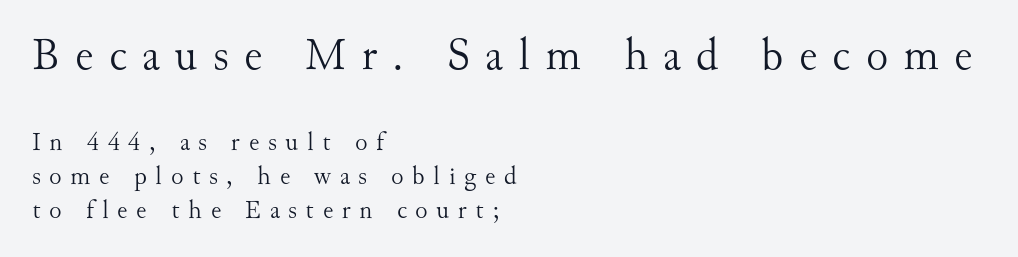
Honestly, the letter spacing is so wide it's the main thing you notice. Caption: multi-line text, flush left, ragged right. The letters carry serifs — small finishing strokes at the ends of their stems. Reading top to bottom, the characters get smaller at the block break.
